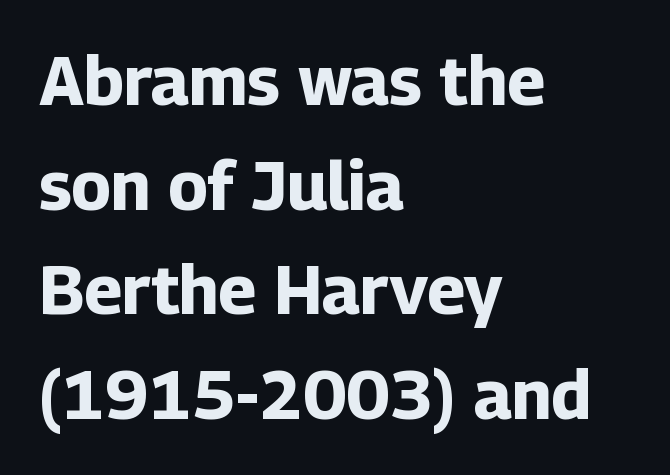
The image shows 68 px bold sans-serif type, upright; set left-aligned, normal line spacing (1.54x), normal letter spacing, not underlined; low stroke contrast and a medium x-height.
